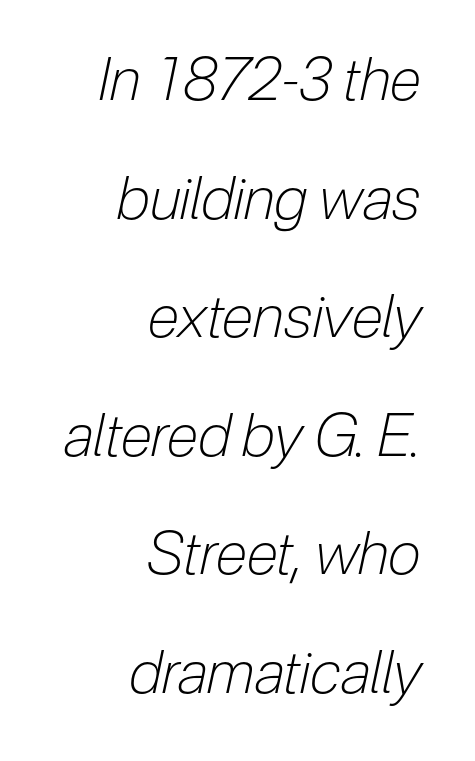
Q: Is the text bold? A: No.
Q: Is the text italic (slanted)? A: Yes, it leans right by about 12 degrees.
Q: Is the text underlined? A: No.
Q: How is the paragraph aligned? A: Right-aligned.
Q: Is the spacing between letters normal or unusually wide? A: Normal.
Q: Is the spacing between lines tight, normal or loose? A: Loose.
Q: Width (condensed, normal, or wide)? A: Condensed.
Q: Stroke contrast? A: Low.
Q: x-height? A: Medium.
Q: Monospaced? A: No.
